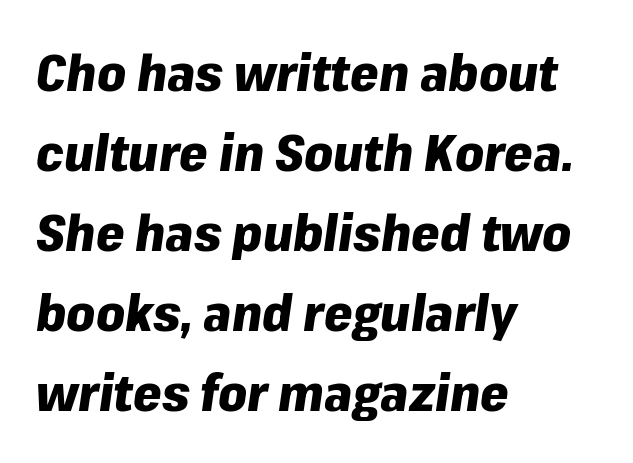
{"italic": "yes", "lean": "right", "slant_degrees": 8, "bold": "yes", "weight": "heavy", "width": "normal", "stroke_contrast": "low", "x_height": "medium", "monospaced": "no", "underline": "no", "align": "left", "line_spacing": "normal", "line_spacing_ratio": 1.57, "letter_spacing": "normal", "letter_spacing_em": 0.0, "glyph_px": 51}
